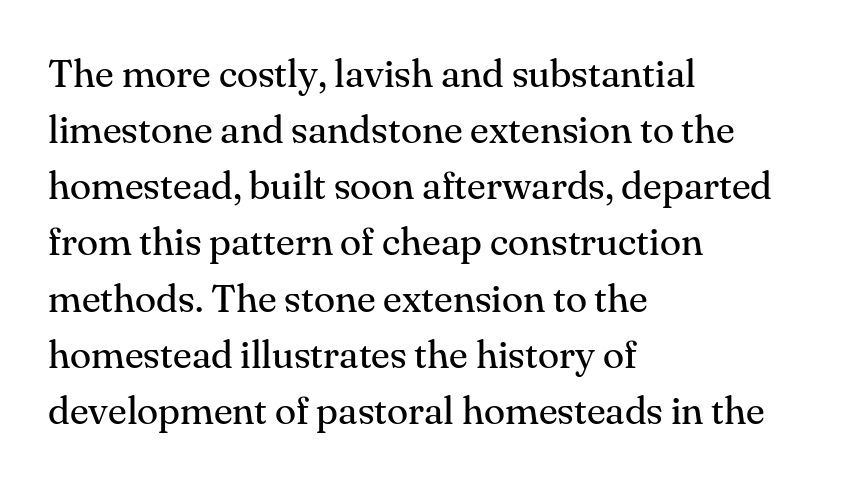
{"serif": "yes", "italic": "no", "bold": "no", "weight": "regular", "width": "normal", "stroke_contrast": "medium", "x_height": "small", "monospaced": "no", "underline": "no", "align": "left", "line_spacing": "normal", "line_spacing_ratio": 1.44, "letter_spacing": "normal", "letter_spacing_em": 0.0, "glyph_px": 39}
